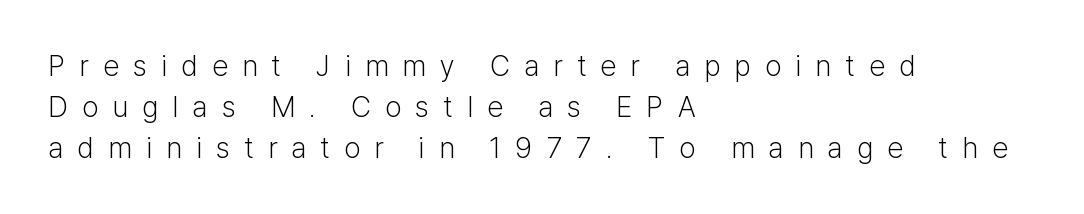
Q: Is the text bold? A: No.
Q: Is the text italic (slanted)? A: No, it is upright.
Q: Is the typeface a serif or a sans-serif typeface? A: Sans-serif.
Q: Is the text underlined? A: No.
Q: How is the paragraph aligned? A: Left-aligned.
Q: Is the spacing between letters normal or unusually wide? A: Unusually wide.
Q: Is the spacing between lines tight, normal or loose? A: Normal.
Q: Width (condensed, normal, or wide)? A: Normal.
Q: Stroke contrast? A: Low.
Q: x-height? A: Medium.
Q: Monospaced? A: No.
